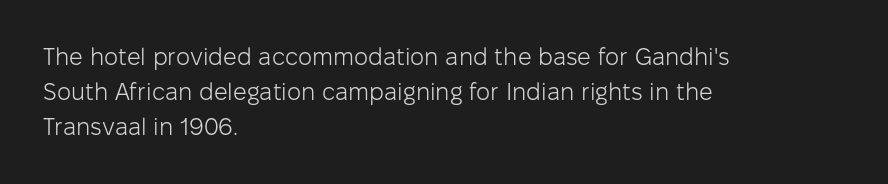
{"italic": "no", "bold": "no", "underline": "no", "align": "left", "line_spacing": "normal", "line_spacing_ratio": 1.46, "letter_spacing": "normal", "letter_spacing_em": 0.0, "glyph_px": 24}
